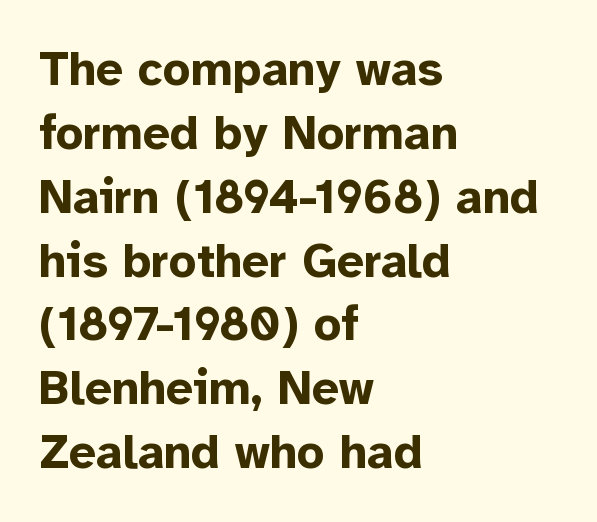
Q: Is the text bold? A: Yes.
Q: Is the text italic (slanted)? A: No, it is upright.
Q: Is the typeface a serif or a sans-serif typeface? A: Sans-serif.
Q: Is the text underlined? A: No.
Q: How is the paragraph aligned? A: Left-aligned.
Q: Is the spacing between letters normal or unusually wide? A: Normal.
Q: Is the spacing between lines tight, normal or loose? A: Normal.
Q: Width (condensed, normal, or wide)? A: Normal.
Q: Stroke contrast? A: Low.
Q: x-height? A: Medium.
Q: Monospaced? A: No.
